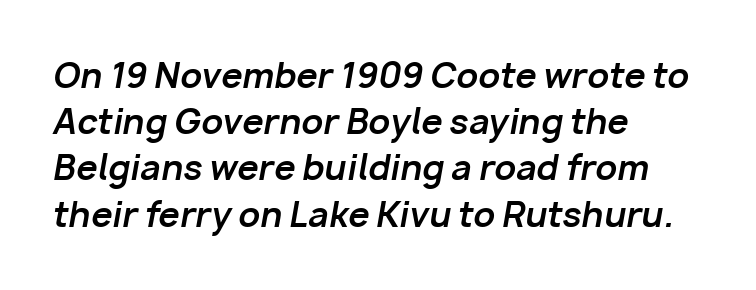
{"italic": "yes", "lean": "right", "slant_degrees": 10, "bold": "yes", "weight": "bold", "width": "normal", "stroke_contrast": "low", "x_height": "medium", "monospaced": "no", "underline": "no", "align": "left", "line_spacing": "normal", "line_spacing_ratio": 1.36, "letter_spacing": "normal", "letter_spacing_em": 0.0, "glyph_px": 34}
